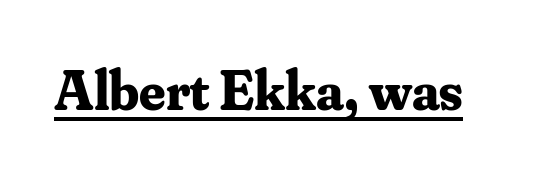
The image shows 57 px bold serif type, upright; set normal letter spacing, underlined; medium stroke contrast and a small x-height.
